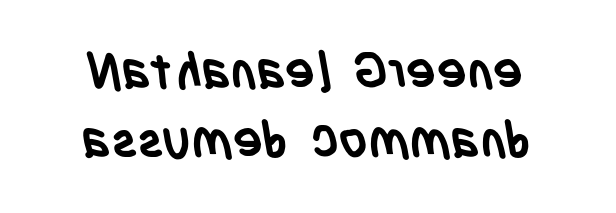
{"serif": "no", "bold": "yes", "weight": "semibold", "width": "condensed", "stroke_contrast": "low", "x_height": "large", "monospaced": "no", "underline": "no", "line_spacing": "normal", "line_spacing_ratio": 1.38, "letter_spacing": "normal", "letter_spacing_em": 0.0, "glyph_px": 50}
